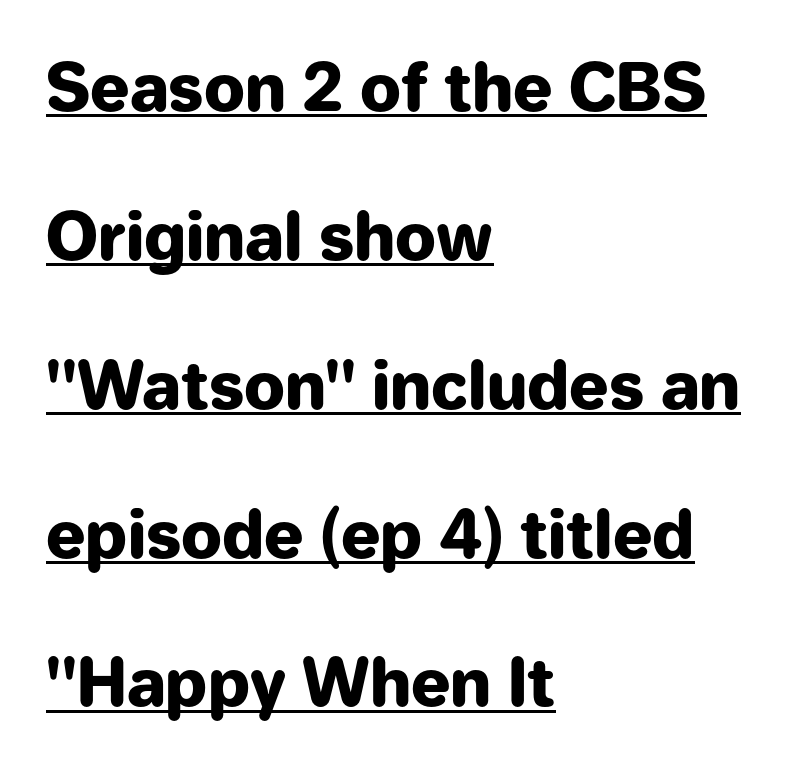
{"serif": "no", "italic": "no", "bold": "yes", "weight": "heavy", "width": "normal", "stroke_contrast": "low", "x_height": "medium", "monospaced": "no", "underline": "yes", "align": "left", "line_spacing": "loose", "line_spacing_ratio": 2.29, "letter_spacing": "normal", "letter_spacing_em": 0.0, "glyph_px": 65}
